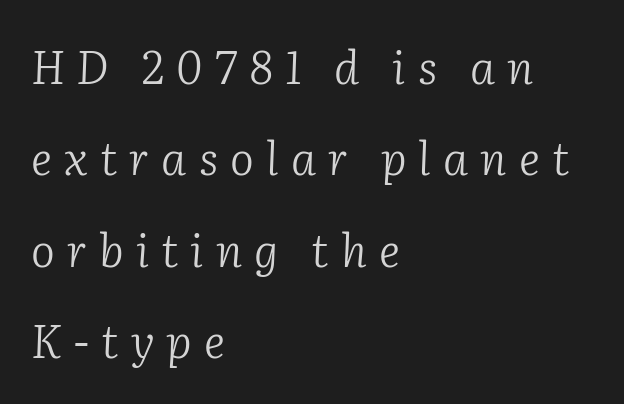
The image shows 45 px light serif type, italic (leaning right); set left-aligned, loose line spacing (2.03x), unusually wide letter spacing (+0.27 em), not underlined; low stroke contrast and a medium x-height.
